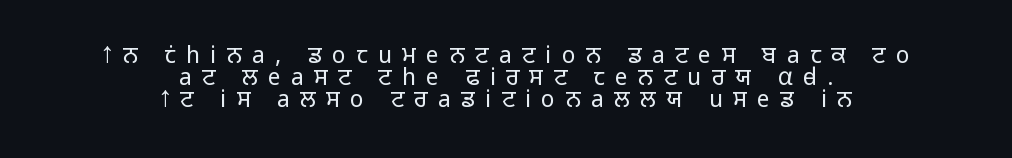
Q: Is the text bold? A: No.
Q: Is the text italic (slanted)? A: No, it is upright.
Q: Is the text underlined? A: No.
Q: How is the paragraph aligned? A: Centered.
Q: Is the spacing between letters normal or unusually wide? A: Unusually wide.
Q: Is the spacing between lines tight, normal or loose? A: Tight.
